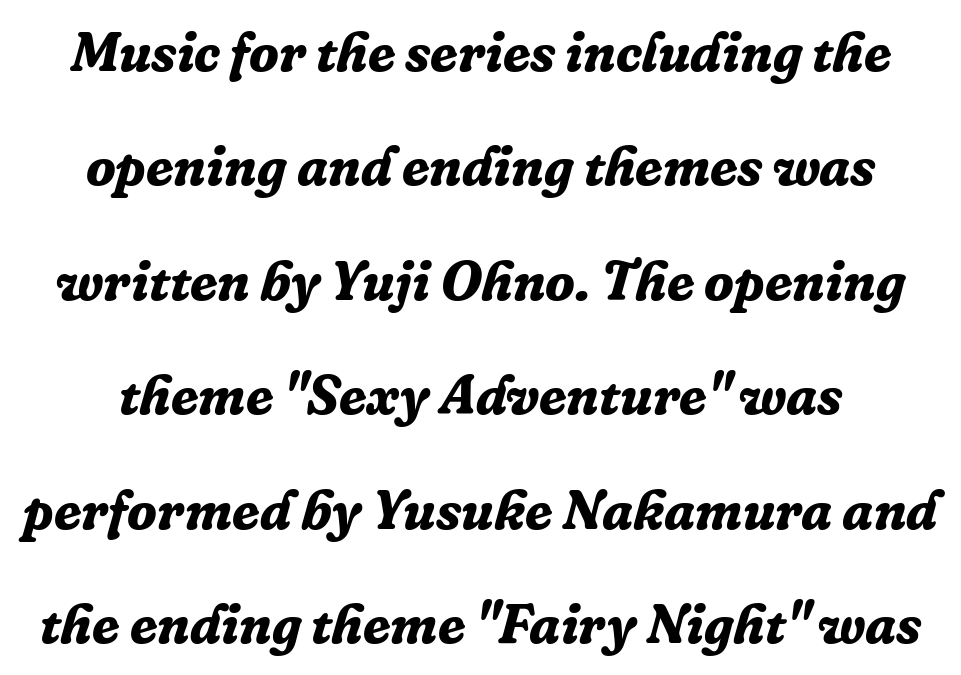
The image shows 55 px bold serif type, italic (leaning right); set loose line spacing (2.08x), normal letter spacing, not underlined; low stroke contrast and a medium x-height.
